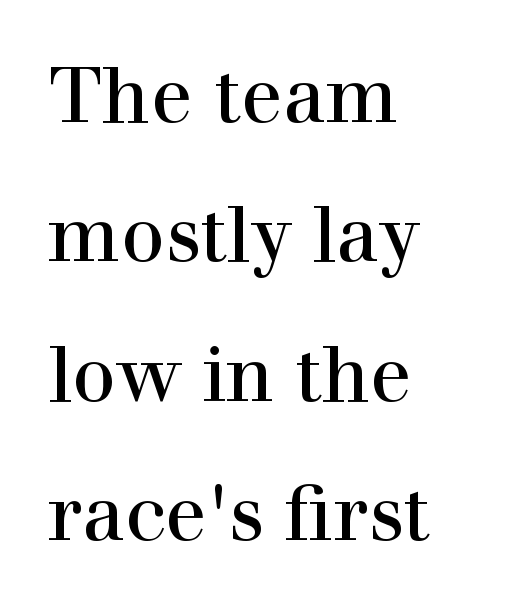
Q: Is the text bold? A: No.
Q: Is the text italic (slanted)? A: No, it is upright.
Q: Is the typeface a serif or a sans-serif typeface? A: Serif.
Q: Is the text underlined? A: No.
Q: How is the paragraph aligned? A: Left-aligned.
Q: Is the spacing between letters normal or unusually wide? A: Normal.
Q: Width (condensed, normal, or wide)? A: Normal.
Q: Stroke contrast? A: High.
Q: x-height? A: Medium.
Q: Monospaced? A: No.
